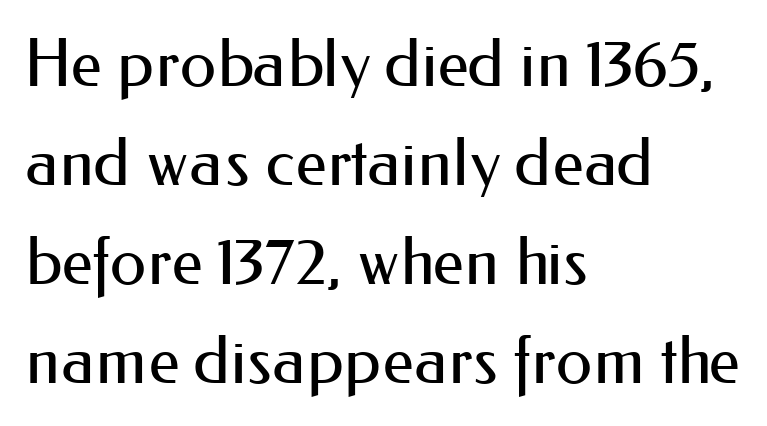
The image shows 66 px regular-weight sans-serif type, upright; set left-aligned, normal line spacing (1.5x), normal letter spacing, not underlined; medium stroke contrast and a small x-height.
